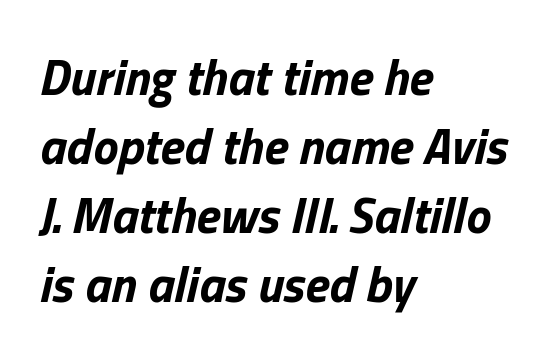
{"italic": "yes", "lean": "right", "slant_degrees": 13, "bold": "yes", "weight": "bold", "width": "normal", "stroke_contrast": "low", "x_height": "medium", "monospaced": "no", "underline": "no", "align": "left", "line_spacing": "normal", "line_spacing_ratio": 1.38, "letter_spacing": "normal", "letter_spacing_em": 0.0, "glyph_px": 50}
